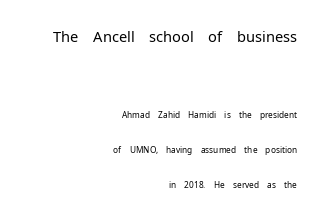
{"serif": "no", "italic": "no", "bold": "no", "weight": "light", "width": "normal", "stroke_contrast": "low", "x_height": "medium", "monospaced": "no", "underline": "no", "align": "right", "line_spacing": "loose", "line_spacing_ratio": 2.06, "letter_spacing": "normal", "letter_spacing_em": 0.0, "larger_block": "first", "size_ratio": 1.76, "glyph_px": 30}
